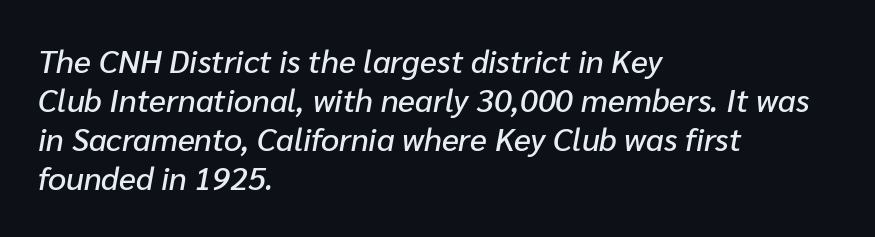
The image shows 32 px text type, italic (leaning right); set left-aligned, line spacing 1.22x, normal letter spacing, not underlined; low stroke contrast and a medium x-height.
